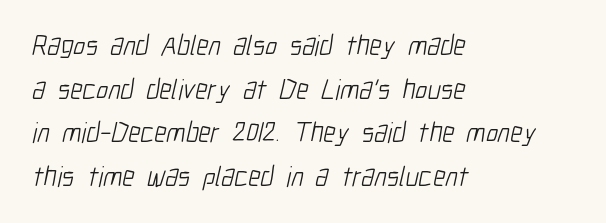
{"serif": "no", "bold": "no", "weight": "light", "width": "condensed", "stroke_contrast": "low", "x_height": "medium", "monospaced": "no", "underline": "no", "align": "left", "line_spacing": "normal", "line_spacing_ratio": 1.56, "letter_spacing": "normal", "letter_spacing_em": 0.0, "glyph_px": 28}
